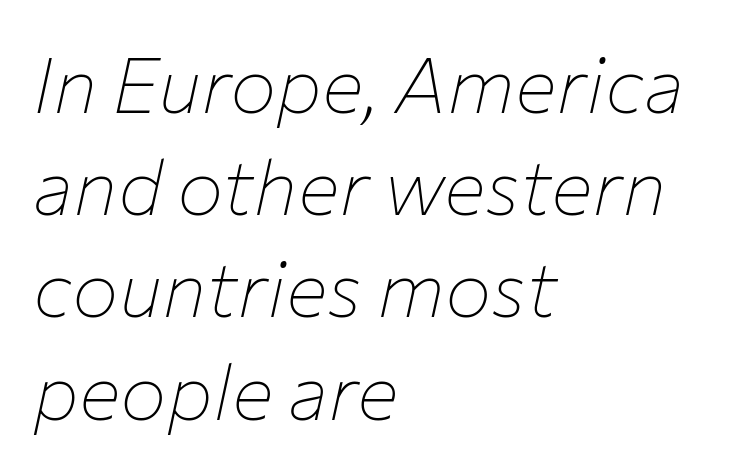
Line starts are locked; line ends wander. Summary of vertical rhythm: regular, with standard interline spacing. The passage shown is not bold in any degree. No word sits above an underline.
